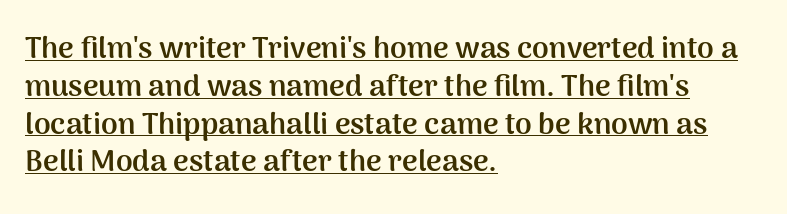
The image shows 30 px semibold sans-serif type, upright; set left-aligned, normal line spacing (1.26x), normal letter spacing, underlined; medium stroke contrast and a medium x-height.
